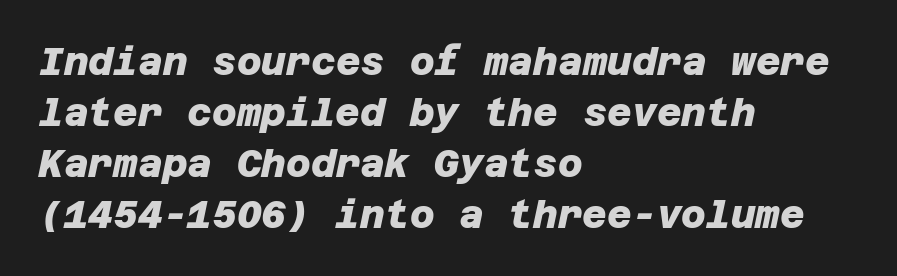
Standard letterfit; no display-style spreading of the glyphs. Notice how descenders clear the ascenders below comfortably — that's standard leading. Each letter's strokes conclude bluntly, with no projecting serifs. If you drew a ruler down the left edge, every line would touch it. In terms of weight, the rendering is a true, heavy bold.
